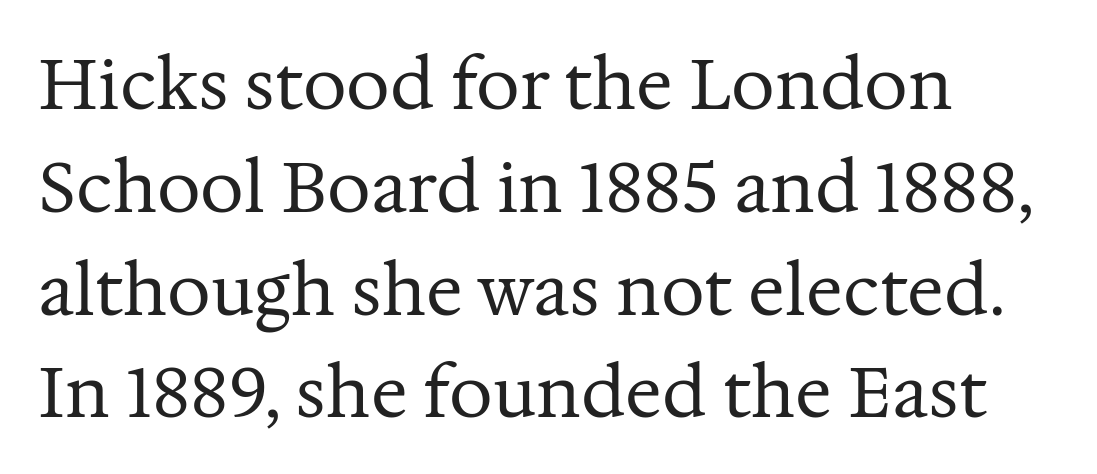
The image shows 69 px regular-weight serif type, upright; set left-aligned, normal line spacing (1.49x), normal letter spacing, not underlined; medium stroke contrast and a medium x-height.
